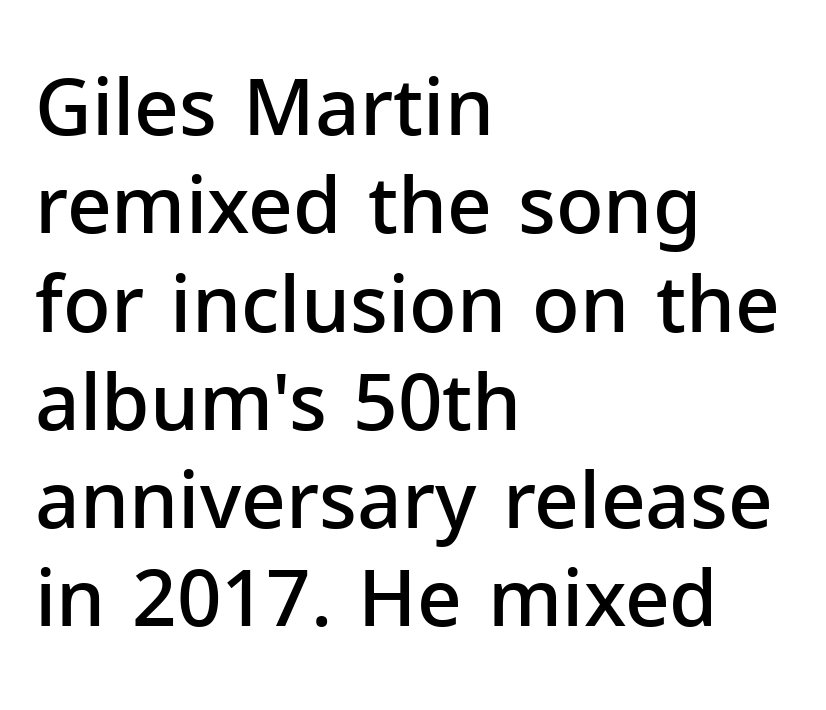
The foot of each line stays bare and open. Vertical strokes here are truly vertical. The rows are spaced the way most documents space them. Inter-character spacing is left at the font's built-in metrics.
